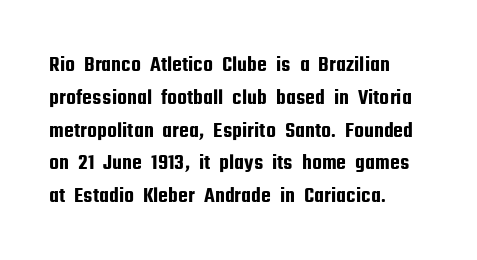
The image shows 22 px text type, upright; set left-aligned, normal line spacing (1.49x), normal letter spacing, not underlined.
